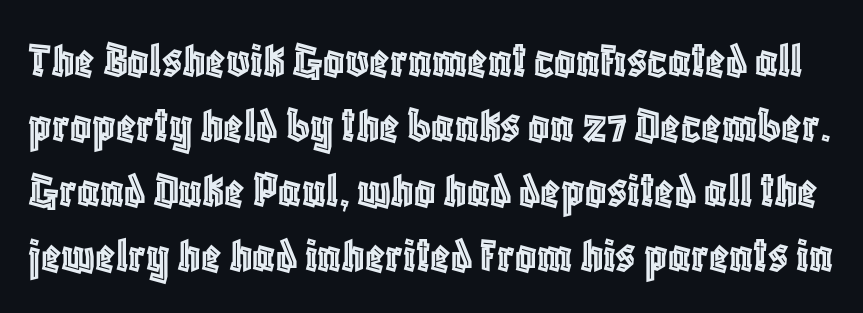
The letterforms sit shoulder to shoulder at normal distance. Vertical strokes here are truly vertical. Does the leading feel generous? No, just average. Unmarked baselines from the first word to the last. Character widths vary here, with narrow letters taking less room than wide ones.
